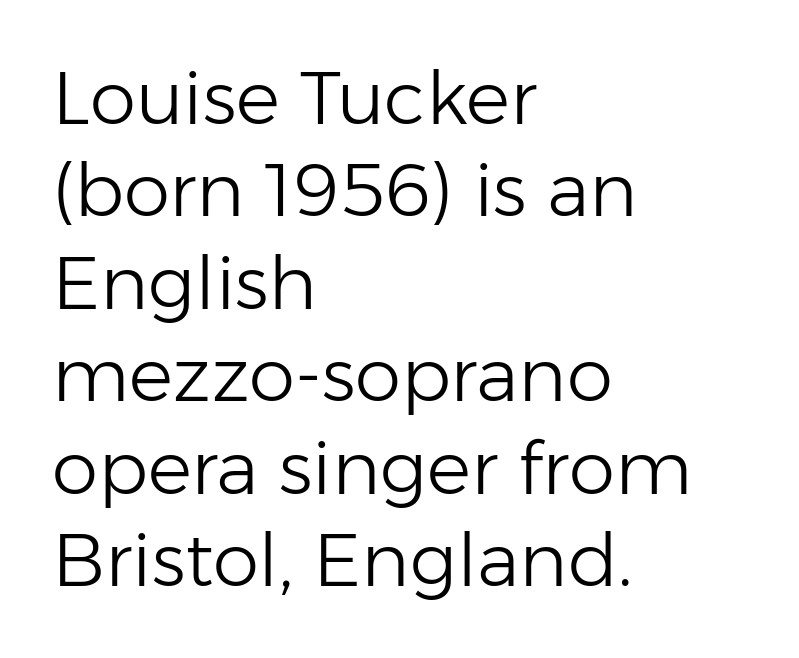
The image shows 74 px light sans-serif type, upright; set left-aligned, normal line spacing (1.25x), normal letter spacing, not underlined; low stroke contrast and a medium x-height.
